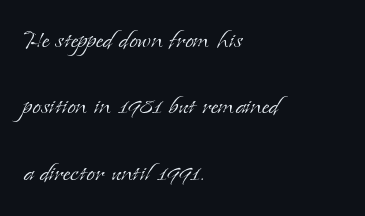
These lines keep a tight, regular rhythm from letter to letter. This sample uses a serif face. Layout note: lines flush left. Is the type heavy? It reads as light-to-regular instead. The string is rendered with underlining switched off.
